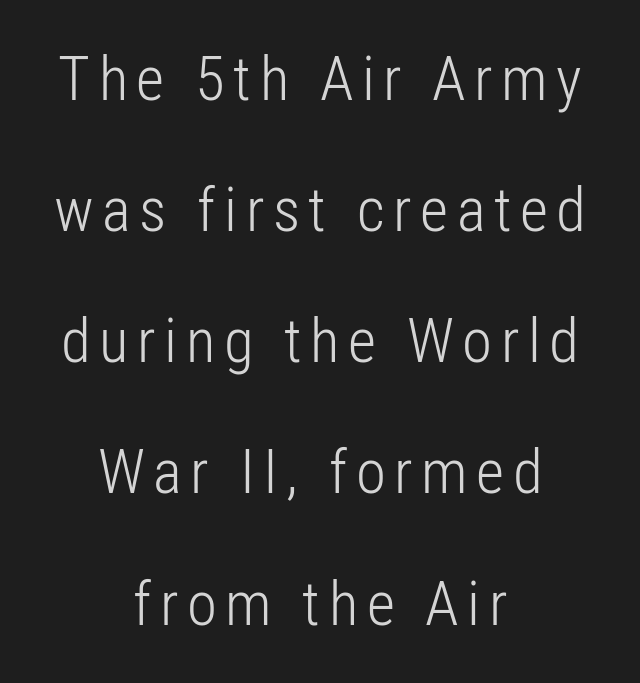
The image shows 61 px light, condensed sans-serif type, upright; set centered, loose line spacing (2.15x), not underlined; low stroke contrast and a medium x-height.
